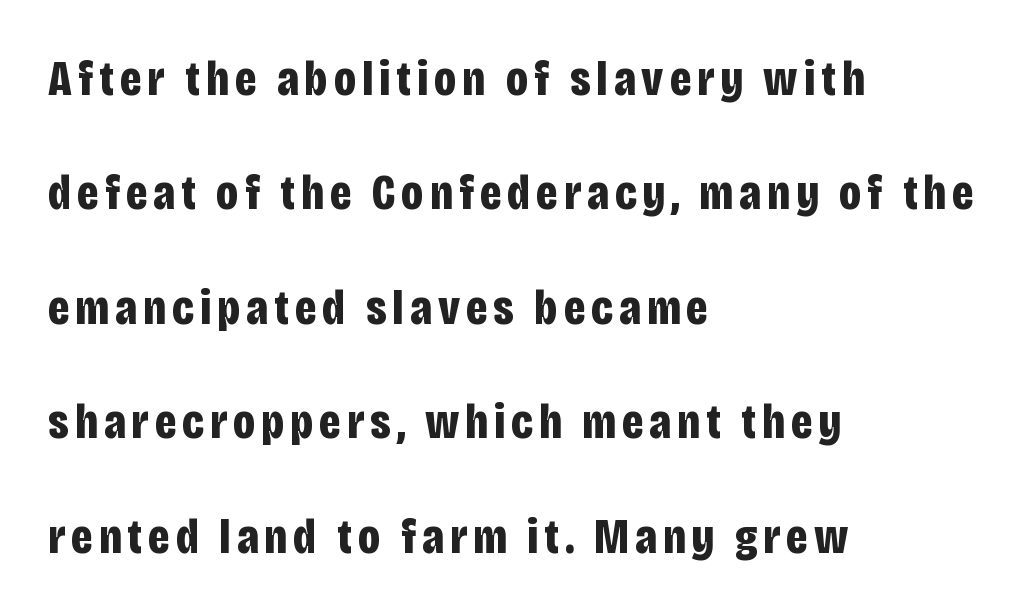
The font's upright variant was chosen for this text. Nope, no serifs anywhere on these letters. A great deal of white space separates one row of letters from the next. No word sits above an underline. Visually the block forms a straight wall on the left and a jagged coastline on the right.
